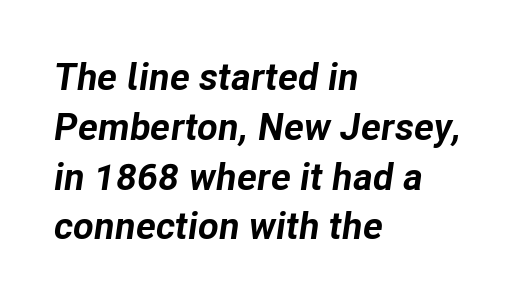
Q: Is the text bold? A: Yes.
Q: Is the text italic (slanted)? A: Yes, it leans right by about 8 degrees.
Q: Is the text underlined? A: No.
Q: How is the paragraph aligned? A: Left-aligned.
Q: Is the spacing between letters normal or unusually wide? A: Normal.
Q: Is the spacing between lines tight, normal or loose? A: Normal.
Q: Width (condensed, normal, or wide)? A: Normal.
Q: Stroke contrast? A: Low.
Q: x-height? A: Medium.
Q: Monospaced? A: No.
